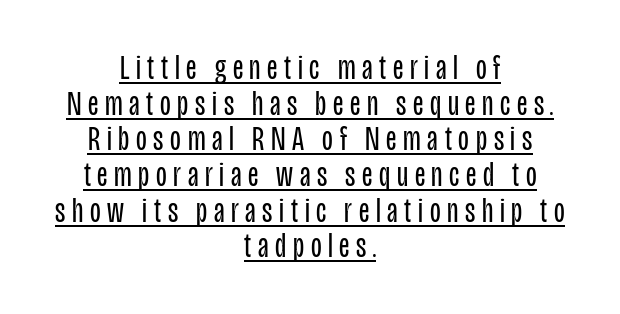
The image shows 35 px regular-weight, condensed sans-serif type, upright; set centered, tight line spacing (1.02x), underlined; low stroke contrast and a large x-height.
